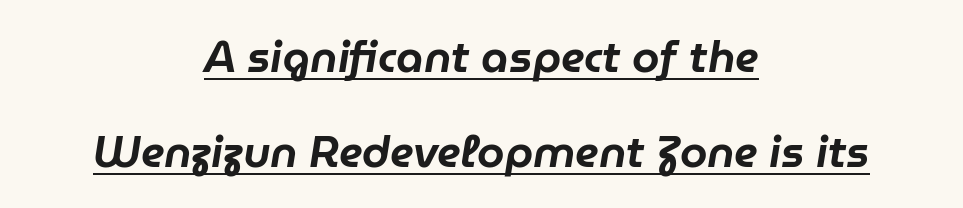
{"italic": "yes", "lean": "right", "slant_degrees": 9, "width": "normal", "stroke_contrast": "low", "x_height": "medium", "monospaced": "no", "underline": "yes", "align": "center", "line_spacing": "loose", "line_spacing_ratio": 2.15, "letter_spacing": "normal", "letter_spacing_em": 0.0, "glyph_px": 44}
